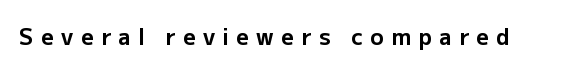
Q: Is the text bold? A: Yes.
Q: Is the text italic (slanted)? A: No, it is upright.
Q: Is the text underlined? A: No.
Q: Is the spacing between letters normal or unusually wide? A: Unusually wide.
